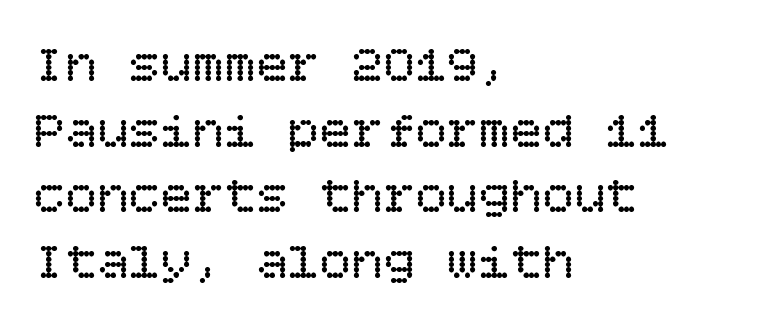
The image shows 53 px regular-weight type, upright; set left-aligned, line spacing 1.24x, normal letter spacing, not underlined; low stroke contrast and a large x-height.
